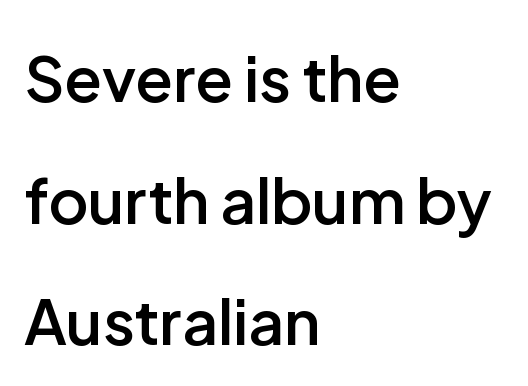
Q: Is the text bold? A: Semi-bold.
Q: Is the text italic (slanted)? A: No, it is upright.
Q: Is the typeface a serif or a sans-serif typeface? A: Sans-serif.
Q: Is the text underlined? A: No.
Q: How is the paragraph aligned? A: Left-aligned.
Q: Is the spacing between letters normal or unusually wide? A: Normal.
Q: Is the spacing between lines tight, normal or loose? A: Loose.
Q: Width (condensed, normal, or wide)? A: Normal.
Q: Stroke contrast? A: Low.
Q: x-height? A: Medium.
Q: Monospaced? A: No.
